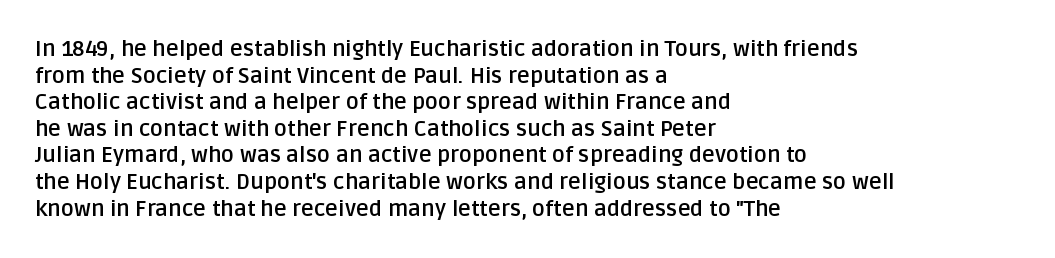
The image shows 22 px bold type, upright; set left-aligned, line spacing 1.21x, normal letter spacing, not underlined.
